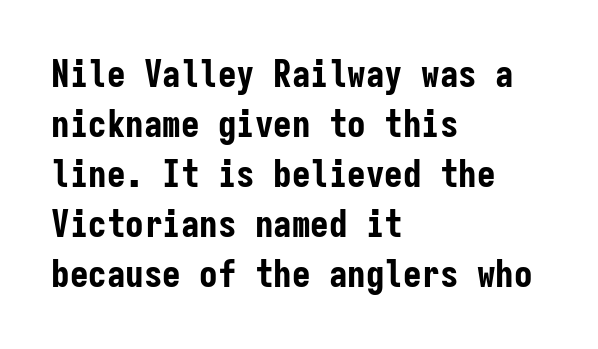
Q: Is the text bold? A: Yes.
Q: Is the text italic (slanted)? A: No, it is upright.
Q: Is the typeface a serif or a sans-serif typeface? A: Sans-serif.
Q: Is the text underlined? A: No.
Q: How is the paragraph aligned? A: Left-aligned.
Q: Is the spacing between letters normal or unusually wide? A: Normal.
Q: Is the spacing between lines tight, normal or loose? A: Normal.
Q: Width (condensed, normal, or wide)? A: Condensed.
Q: Stroke contrast? A: Low.
Q: x-height? A: Medium.
Q: Monospaced? A: Yes.
